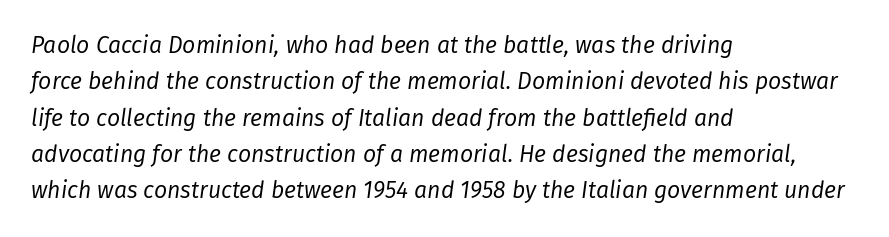
{"italic": "yes", "lean": "right", "slant_degrees": 8, "bold": "no", "underline": "no", "align": "left", "line_spacing": "normal", "line_spacing_ratio": 1.58, "letter_spacing": "normal", "letter_spacing_em": 0.0, "glyph_px": 23}
